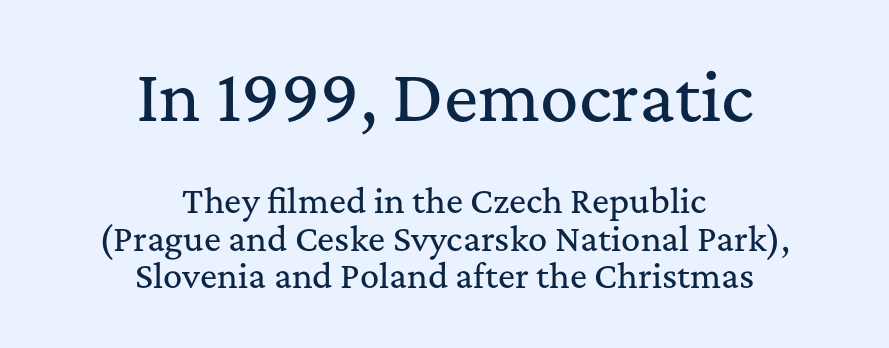
Check where the strokes stop: tiny serifs finish them off. Each row of text sits above clean, open space. This layout puts the oversized block above and the modest block below. The rendering uses natural spacing where letterforms have individual widths. Characters remain perfectly vertical along every line.
